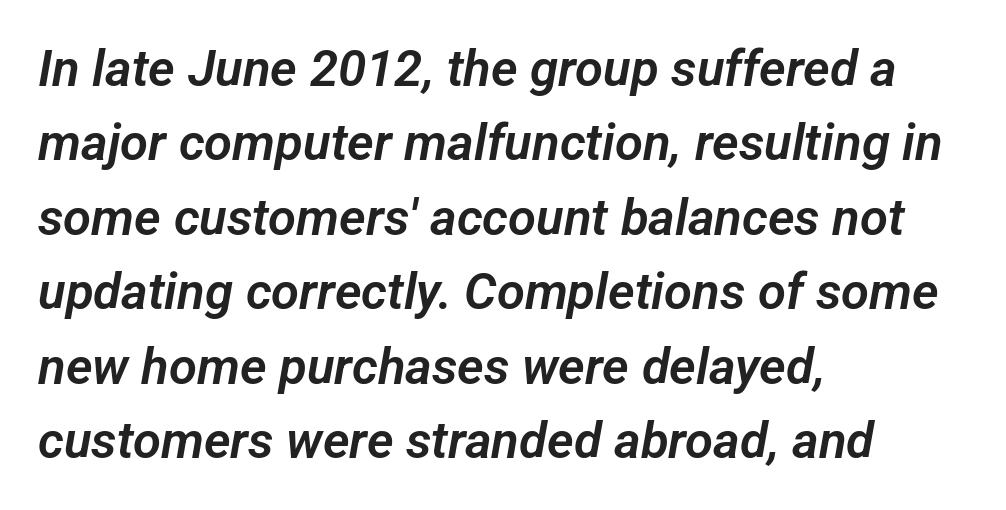
{"serif": "no", "width": "normal", "stroke_contrast": "low", "x_height": "medium", "monospaced": "no", "underline": "no", "align": "left", "line_spacing": "normal", "line_spacing_ratio": 1.46, "letter_spacing": "normal", "letter_spacing_em": 0.0, "glyph_px": 51}
